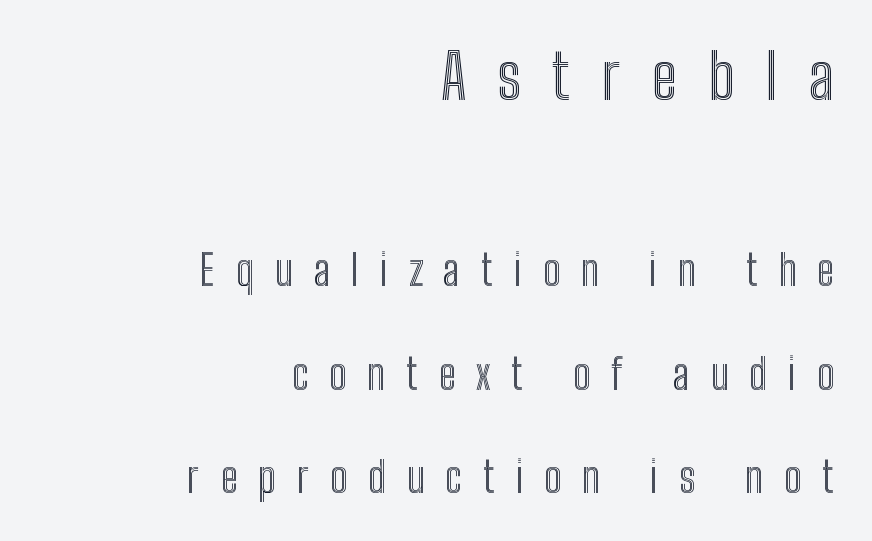
Q: Is the text italic (slanted)? A: No, it is upright.
Q: Is the text underlined? A: No.
Q: How is the paragraph aligned? A: Right-aligned.
Q: Is the spacing between letters normal or unusually wide? A: Unusually wide.
Q: Is the spacing between lines tight, normal or loose? A: Loose.
Q: Which block of text is set in a larger size, the first (top) or the second (bottom)? A: The first (top) one.
Q: Width (condensed, normal, or wide)? A: Condensed.
Q: x-height? A: Medium.
Q: Monospaced? A: No.
